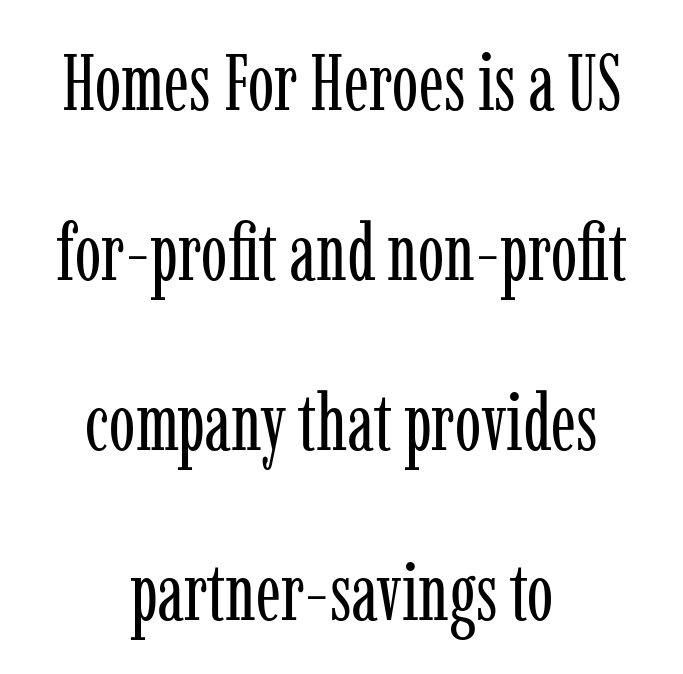
The image shows 79 px regular-weight, condensed serif type, upright; set centered, loose line spacing (2.15x), normal letter spacing, not underlined; low stroke contrast and a medium x-height.
